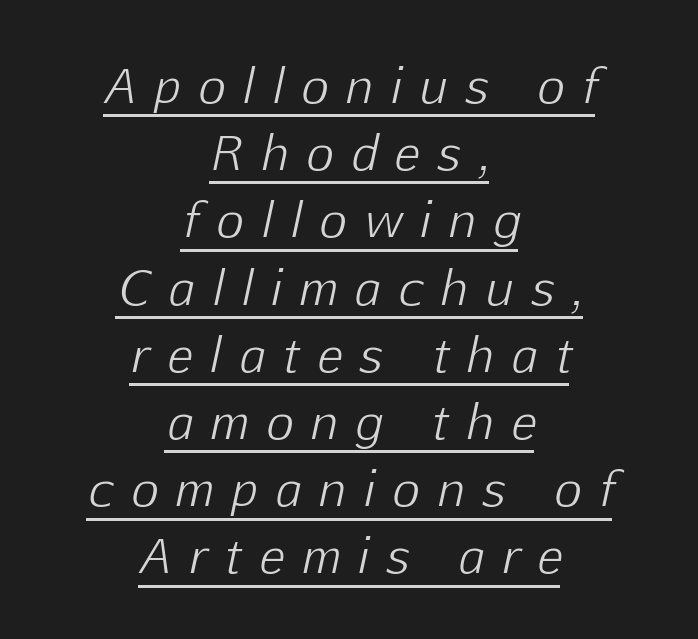
{"italic": "yes", "lean": "right", "slant_degrees": 12, "bold": "no", "weight": "light", "width": "normal", "stroke_contrast": "low", "x_height": "medium", "monospaced": "no", "underline": "yes", "align": "center", "line_spacing": "normal", "line_spacing_ratio": 1.43, "letter_spacing": "wide", "letter_spacing_em": 0.39, "glyph_px": 47}
